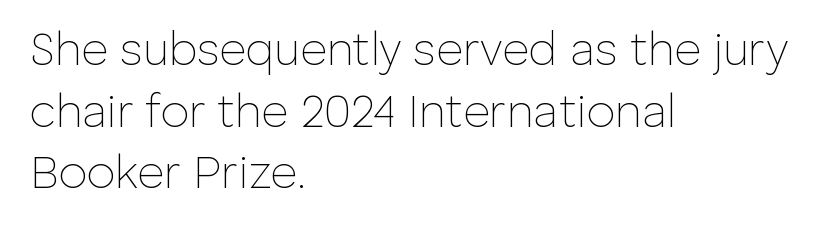
Q: Is the text bold? A: No.
Q: Is the text italic (slanted)? A: No, it is upright.
Q: Is the typeface a serif or a sans-serif typeface? A: Sans-serif.
Q: Is the text underlined? A: No.
Q: How is the paragraph aligned? A: Left-aligned.
Q: Is the spacing between letters normal or unusually wide? A: Normal.
Q: Is the spacing between lines tight, normal or loose? A: Normal.
Q: Width (condensed, normal, or wide)? A: Normal.
Q: Stroke contrast? A: Low.
Q: x-height? A: Medium.
Q: Monospaced? A: No.
